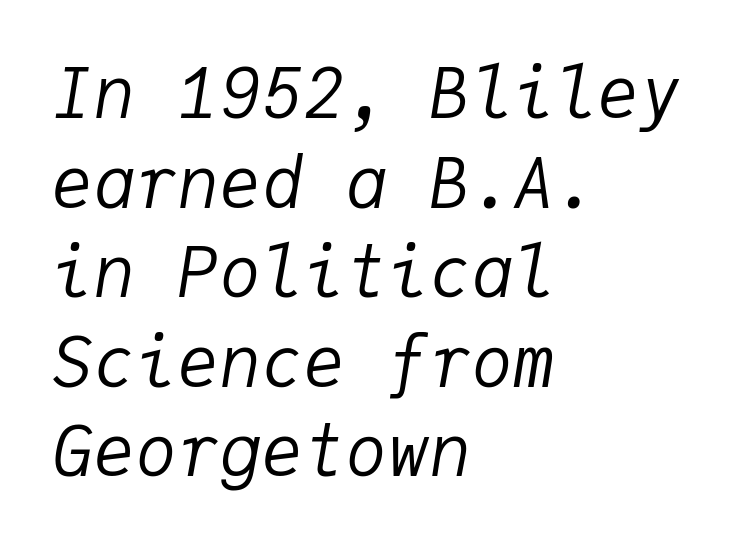
{"italic": "yes", "lean": "right", "slant_degrees": 9, "bold": "no", "weight": "regular", "width": "normal", "stroke_contrast": "low", "x_height": "medium", "monospaced": "yes", "underline": "no", "align": "left", "line_spacing": "normal", "line_spacing_ratio": 1.28, "letter_spacing": "normal", "letter_spacing_em": 0.0, "glyph_px": 70}
